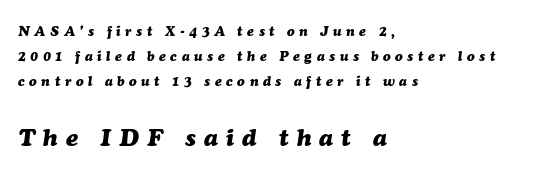
The image shows 25 px bold type, italic (leaning right); set left-aligned, line spacing 1.8x, unusually wide letter spacing (+0.33 em), not underlined; the second (bottom) block is 1.79x larger.
